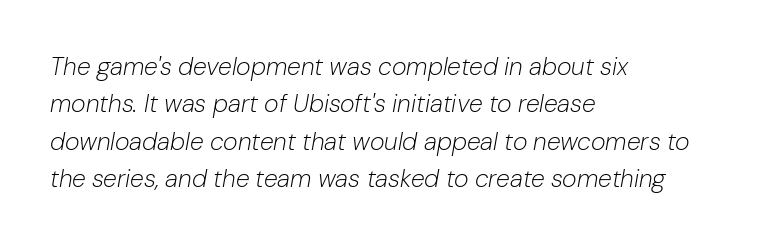
The image shows 25 px text type, italic (leaning right); set left-aligned, normal line spacing (1.5x), normal letter spacing, not underlined.
